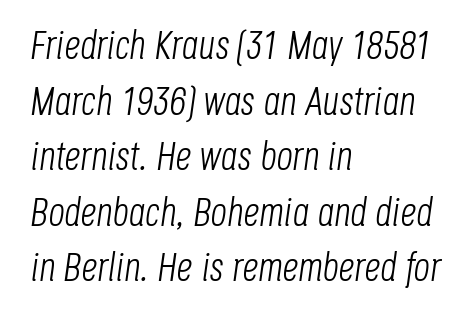
Q: Is the text bold? A: No.
Q: Is the text italic (slanted)? A: Yes, it leans right by about 8 degrees.
Q: Is the text underlined? A: No.
Q: How is the paragraph aligned? A: Left-aligned.
Q: Is the spacing between letters normal or unusually wide? A: Normal.
Q: Is the spacing between lines tight, normal or loose? A: Normal.
Q: Width (condensed, normal, or wide)? A: Condensed.
Q: Stroke contrast? A: Low.
Q: x-height? A: Large.
Q: Monospaced? A: No.
